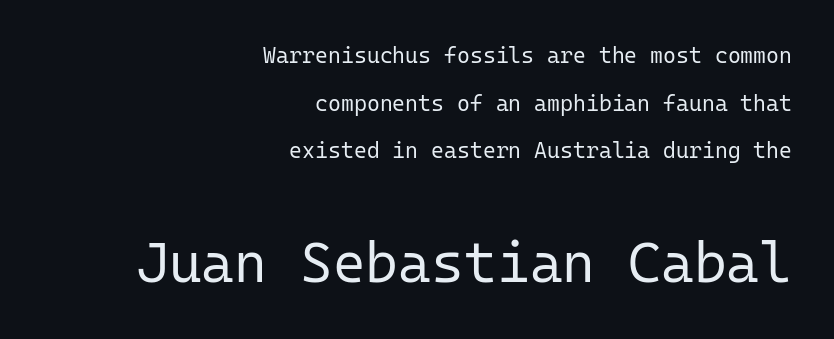
The image shows 56 px regular-weight sans-serif type, upright, monospaced; set right-aligned, loose line spacing (2.17x), normal letter spacing, not underlined; the second (bottom) block is 2.55x larger; low stroke contrast and a medium x-height.
